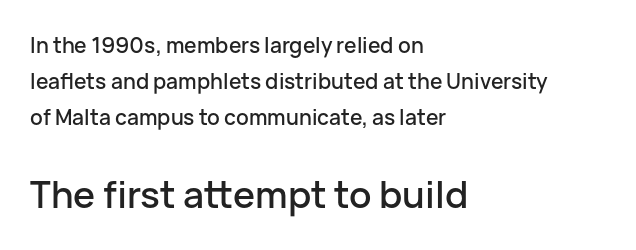
Q: Is the text italic (slanted)? A: No, it is upright.
Q: Is the typeface a serif or a sans-serif typeface? A: Sans-serif.
Q: Is the text underlined? A: No.
Q: How is the paragraph aligned? A: Left-aligned.
Q: Is the spacing between letters normal or unusually wide? A: Normal.
Q: Which block of text is set in a larger size, the first (top) or the second (bottom)? A: The second (bottom) one.
Q: Width (condensed, normal, or wide)? A: Normal.
Q: Stroke contrast? A: Low.
Q: x-height? A: Medium.
Q: Monospaced? A: No.
